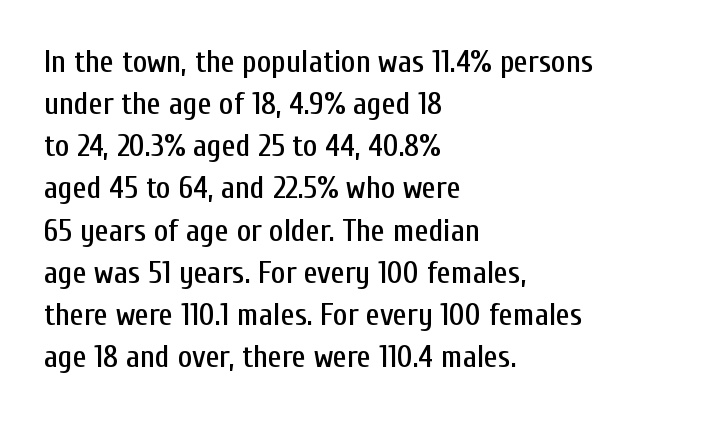
{"serif": "no", "italic": "no", "width": "condensed", "stroke_contrast": "low", "x_height": "medium", "monospaced": "no", "underline": "no", "align": "left", "line_spacing": "normal", "line_spacing_ratio": 1.36, "letter_spacing": "normal", "letter_spacing_em": 0.0, "glyph_px": 31}
